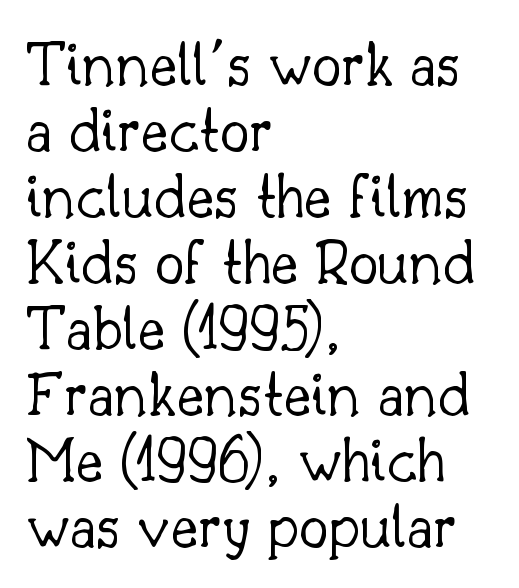
Q: Is the text bold? A: No.
Q: Is the text italic (slanted)? A: No, it is upright.
Q: Is the text underlined? A: No.
Q: How is the paragraph aligned? A: Left-aligned.
Q: Is the spacing between letters normal or unusually wide? A: Normal.
Q: Is the spacing between lines tight, normal or loose? A: Tight.
Q: Width (condensed, normal, or wide)? A: Normal.
Q: Stroke contrast? A: Low.
Q: x-height? A: Small.
Q: Monospaced? A: No.
